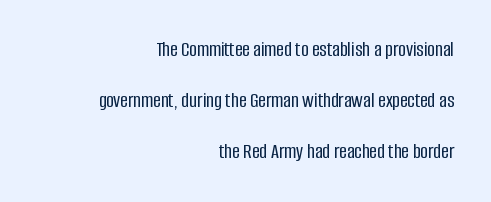
Clear beneath every line of the passage. Letter spacing: default. Which margin do the lines hug? The right one — the left edge is uneven. Quick note: interline space is abundant. This is the regular roman posture of the typeface.
